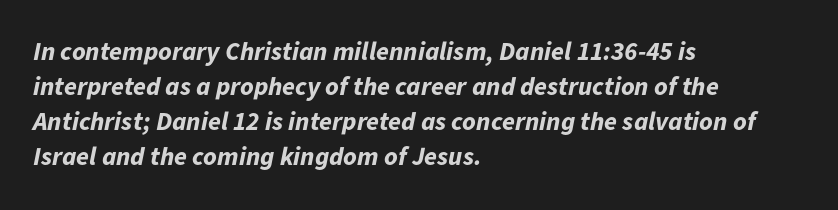
Quick note: interline space is typical. The setting favours the left margin, as ordinary paragraphs usually do. Stroke thickness is high; the sample reads as a true bold. The string is rendered with underlining switched off.
